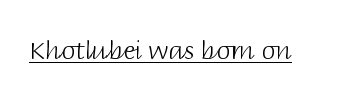
Q: Is the text bold? A: No.
Q: Is the text italic (slanted)? A: No, it is upright.
Q: Is the text underlined? A: Yes.
Q: Is the spacing between letters normal or unusually wide? A: Normal.
